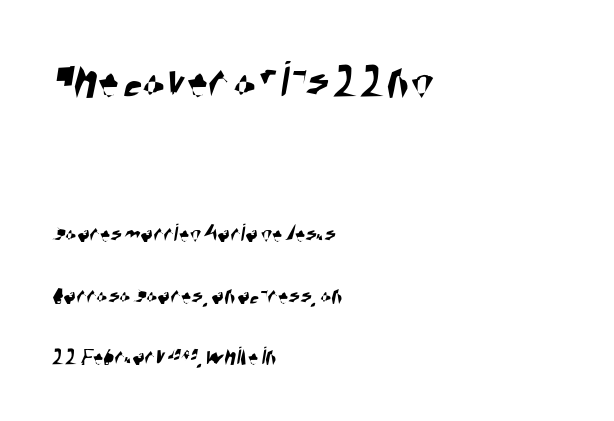
{"serif": "no", "width": "condensed", "stroke_contrast": "high", "x_height": "large", "monospaced": "no", "underline": "no", "align": "left", "line_spacing": "loose", "line_spacing_ratio": 2.37, "letter_spacing": "normal", "letter_spacing_em": 0.0, "larger_block": "first", "size_ratio": 2.04, "glyph_px": 53}
